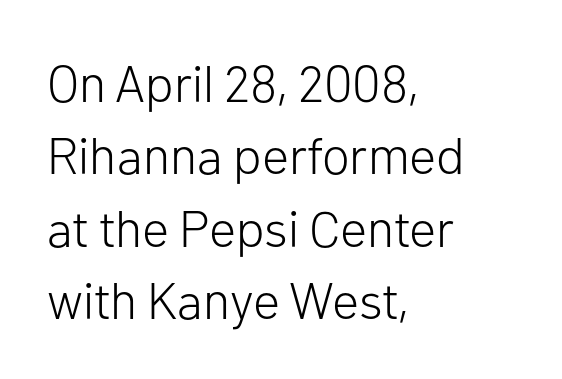
Does the leading feel generous? No, just average. The characters display no serif detailing; their extremities are plain. Do the letters lean? They stand straight. Type without underlining. Inter-character spacing is left at the font's built-in metrics.
